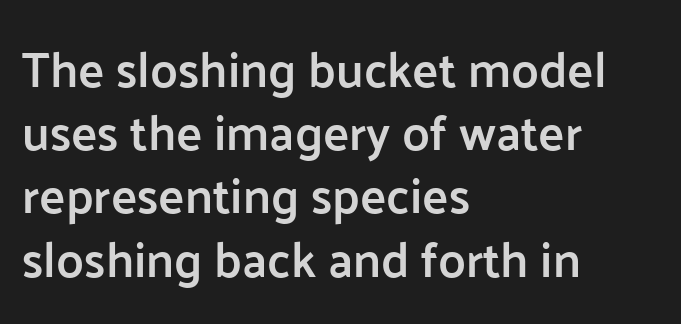
How heavy is the stroke? Medium-heavy — a semibold, shy of bold. Typeset ragged right — the left edge is the straight one. Each new line begins a customary step beneath the previous one. Every stem runs plumb, perpendicular to the baseline. Rule under the text: the space is simply empty.
